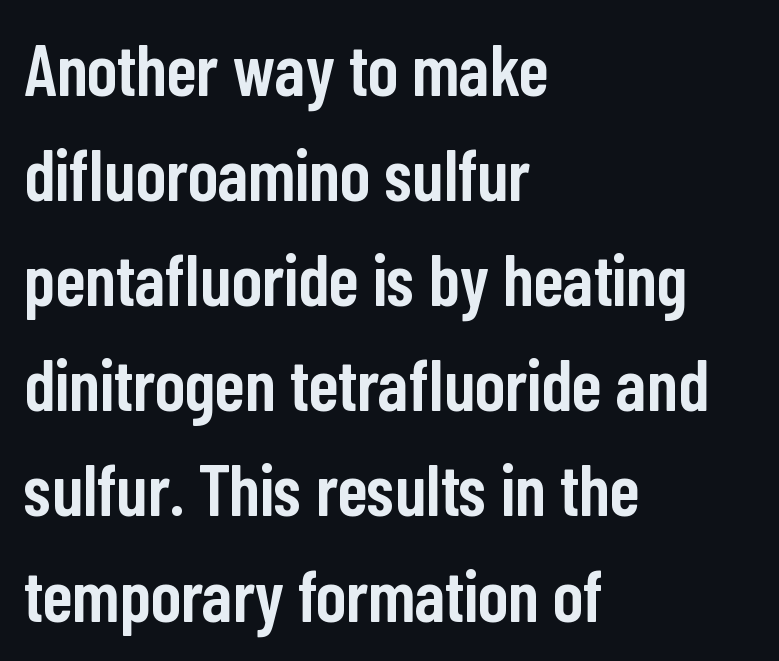
Q: Is the text bold? A: Semi-bold.
Q: Is the text italic (slanted)? A: No, it is upright.
Q: Is the typeface a serif or a sans-serif typeface? A: Sans-serif.
Q: Is the text underlined? A: No.
Q: How is the paragraph aligned? A: Left-aligned.
Q: Is the spacing between letters normal or unusually wide? A: Normal.
Q: Is the spacing between lines tight, normal or loose? A: Normal.
Q: Width (condensed, normal, or wide)? A: Condensed.
Q: Stroke contrast? A: Low.
Q: x-height? A: Medium.
Q: Monospaced? A: No.
